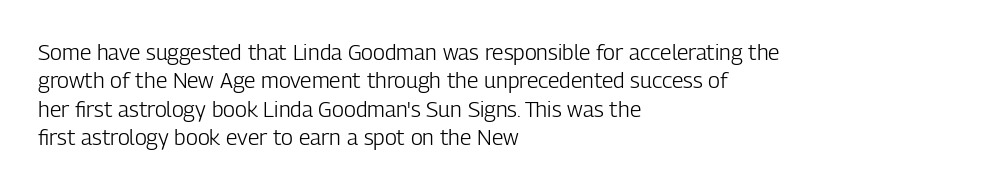
Rule under the text: the space is simply empty. Honestly, the letter spacing is just normal — you wouldn't notice it. The font's upright variant was chosen for this text. The strokes are not fattened; the text isn't bold. Layout note: lines flush left. The designer left line spacing at the default.
